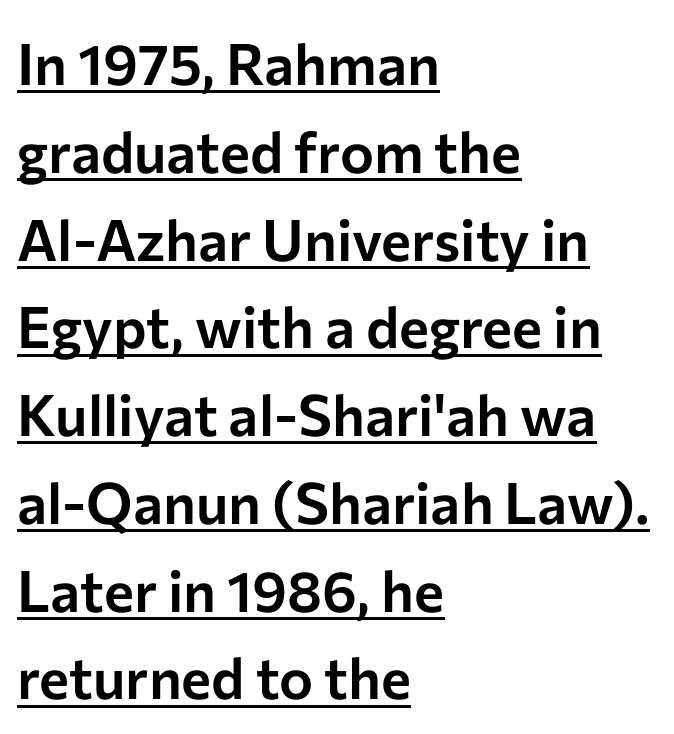
{"serif": "no", "italic": "no", "width": "normal", "stroke_contrast": "low", "x_height": "medium", "monospaced": "no", "underline": "yes", "align": "left", "line_spacing": "normal", "line_spacing_ratio": 1.54, "letter_spacing": "normal", "letter_spacing_em": 0.0, "glyph_px": 57}
